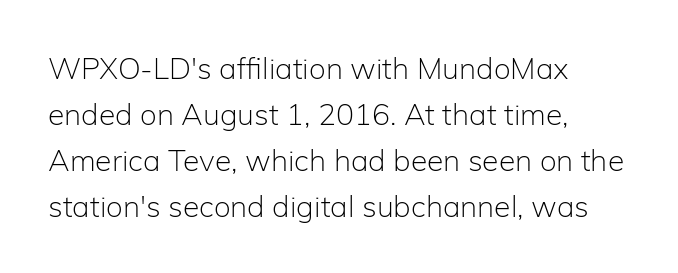
Think standard paragraph weight, or any step lighter than that. The face used here is rendered with its standard letterfit. Designer's note — italics off, roman on. A sans-serif font was chosen for this passage.
